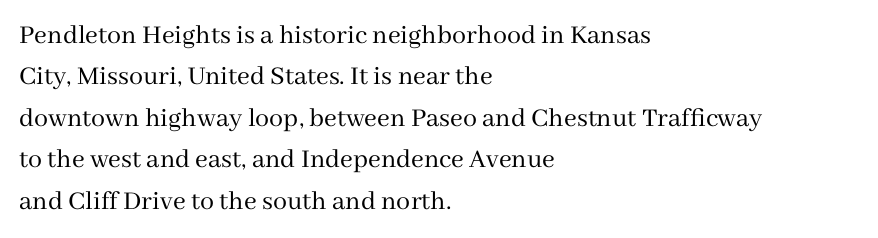
{"serif": "yes", "italic": "no", "bold": "no", "weight": "regular", "width": "normal", "stroke_contrast": "medium", "x_height": "medium", "monospaced": "no", "underline": "no", "align": "left", "line_spacing": "normal", "line_spacing_ratio": 1.48, "letter_spacing": "normal", "letter_spacing_em": 0.0, "glyph_px": 28}
